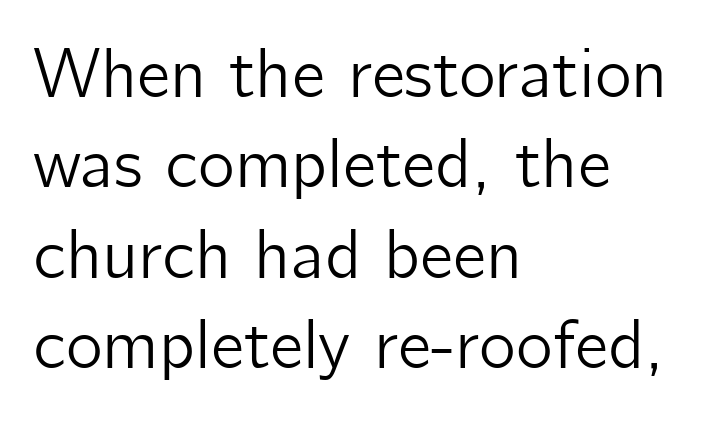
Baseline-to-baseline distance is the conventional proportion of letter height. The rendering uses natural spacing where letterforms have individual widths. No feet cap the strokes, marking this as sans-serif type. The passage shown has conventional tracking throughout.
